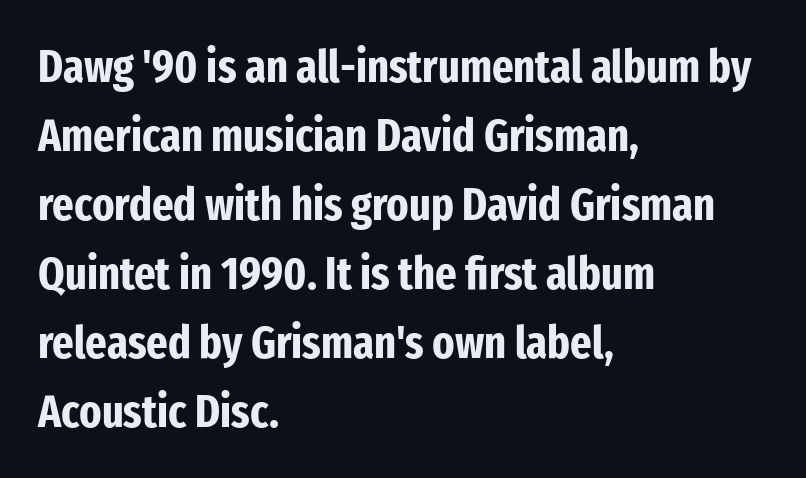
These lines are rendered in a variable-pitch font. Descenders hang freely into open space. If you drew a line through each stem, it would be perfectly vertical. Honestly, the letter spacing is just normal — you wouldn't notice it. Is this a sans? Yes — the strokes have no serifs. Whoever set this chose a conventional vertical rhythm.
